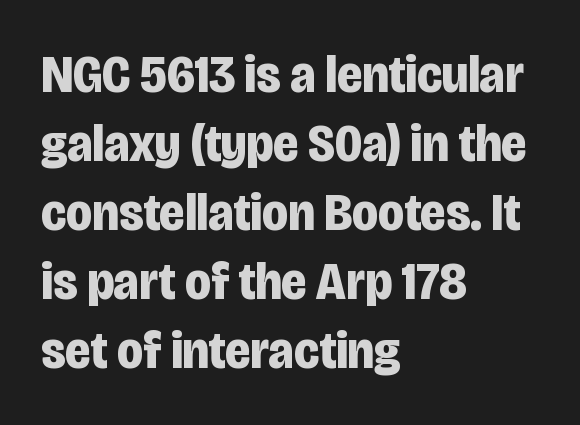
The rendering shows plain stroke endings on the letterforms — a sans-serif design. Unlike italic type, these characters show no tilt at all. These lines are set flush left with a ragged right edge. Baseline-to-baseline distance is the conventional proportion of letter height. A typesetter would call this proportional, since set widths differ per character.
